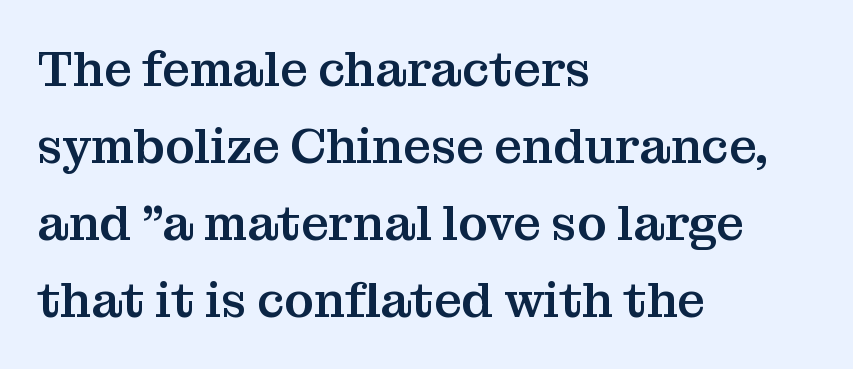
The image shows 49 px serif type, upright; set left-aligned, normal line spacing (1.57x), normal letter spacing, not underlined; medium stroke contrast and a medium x-height.
